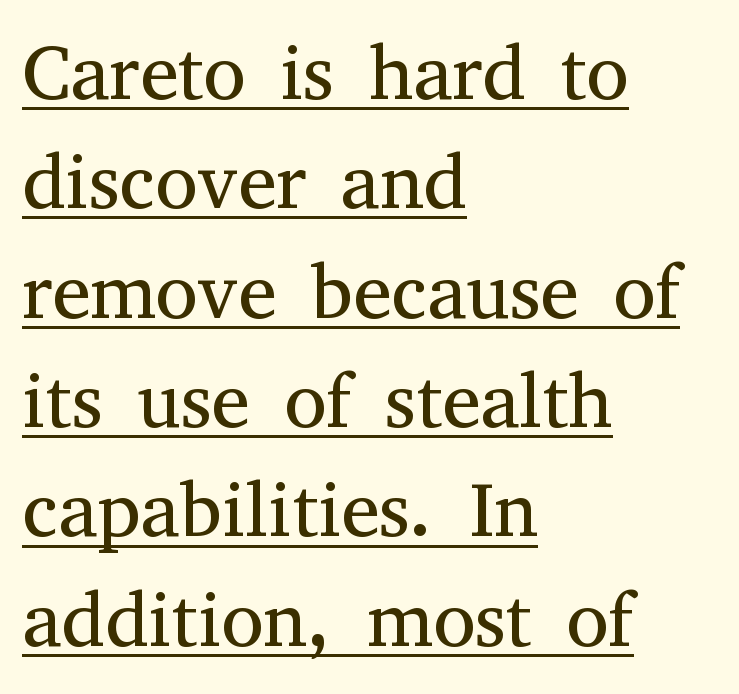
The face used here is rendered with its standard letterfit. This sample has the flowing, uneven cadence of proportional lettering. Every row of glyphs begins at an identical x-position on the left. Glance below the letters and you will spot a drawn line. Reading down the column, the eye jumps a familiar distance to each next line.
